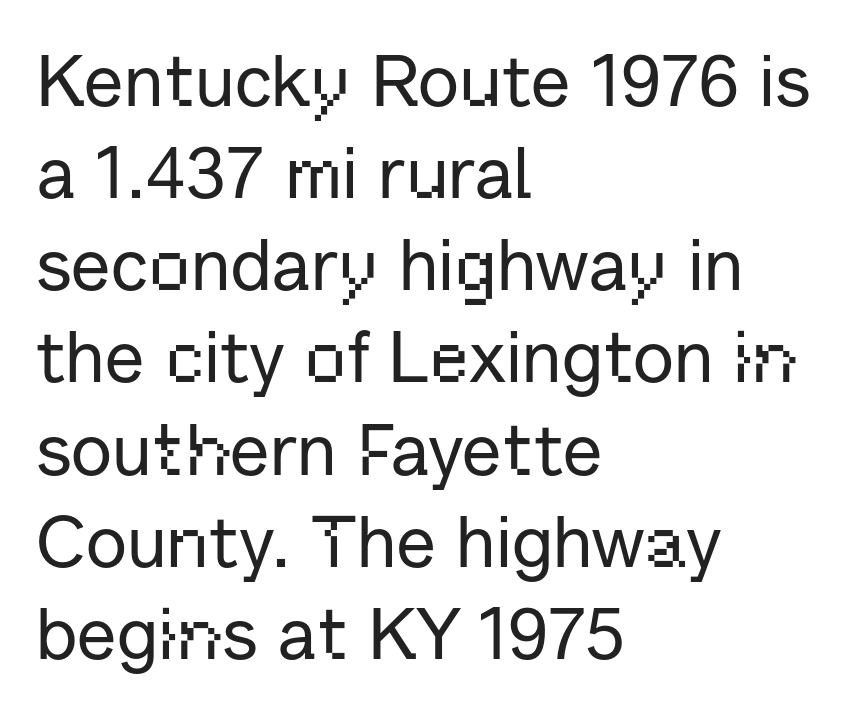
These lines are rendered in a variable-pitch font. Observe the ordinary spacing: letters are neighbours, not strangers. Posture: upright roman. The rows are spaced the way most documents space them.
